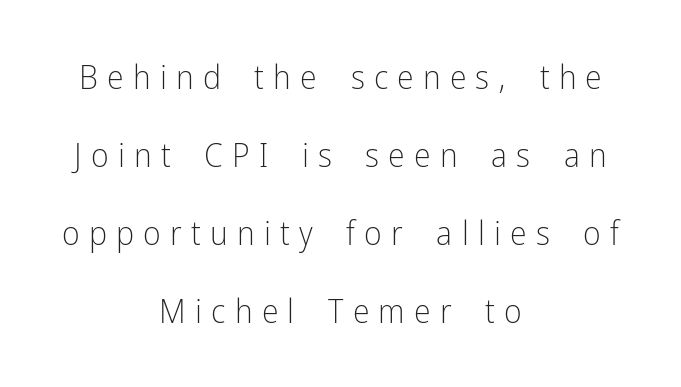
Q: Is the text bold? A: No.
Q: Is the text italic (slanted)? A: No, it is upright.
Q: Is the typeface a serif or a sans-serif typeface? A: Sans-serif.
Q: Is the text underlined? A: No.
Q: How is the paragraph aligned? A: Centered.
Q: Is the spacing between letters normal or unusually wide? A: Unusually wide.
Q: Is the spacing between lines tight, normal or loose? A: Loose.
Q: Width (condensed, normal, or wide)? A: Condensed.
Q: Stroke contrast? A: Low.
Q: x-height? A: Medium.
Q: Monospaced? A: No.
